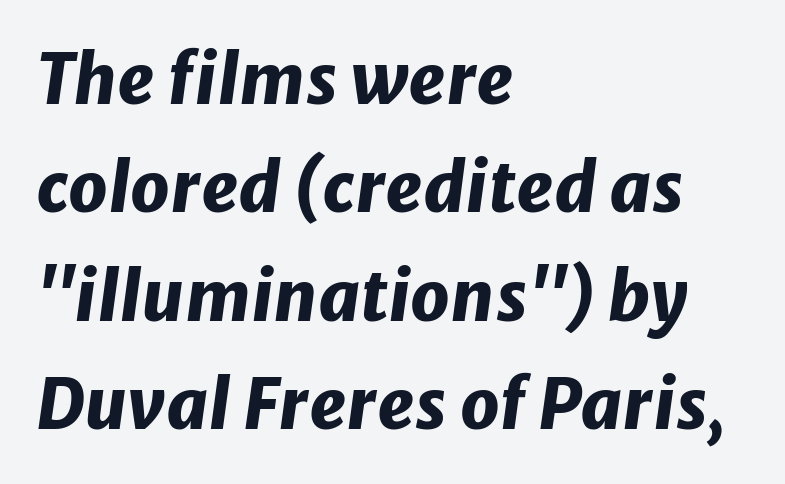
Q: Is the text bold? A: Yes.
Q: Is the text italic (slanted)? A: Yes, it leans right by about 8 degrees.
Q: Is the text underlined? A: No.
Q: How is the paragraph aligned? A: Left-aligned.
Q: Is the spacing between letters normal or unusually wide? A: Normal.
Q: Is the spacing between lines tight, normal or loose? A: Normal.
Q: Width (condensed, normal, or wide)? A: Normal.
Q: Stroke contrast? A: Low.
Q: x-height? A: Medium.
Q: Monospaced? A: No.
